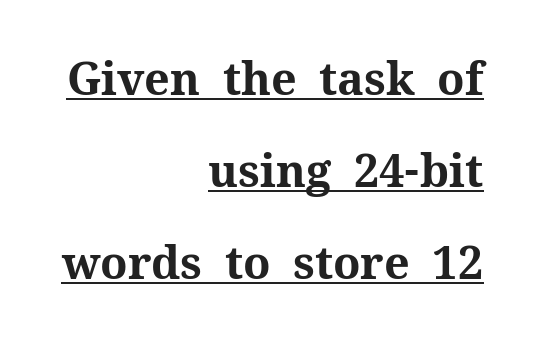
Q: Is the text bold? A: Yes.
Q: Is the text italic (slanted)? A: No, it is upright.
Q: Is the typeface a serif or a sans-serif typeface? A: Serif.
Q: Is the text underlined? A: Yes.
Q: How is the paragraph aligned? A: Right-aligned.
Q: Is the spacing between letters normal or unusually wide? A: Normal.
Q: Is the spacing between lines tight, normal or loose? A: Loose.
Q: Width (condensed, normal, or wide)? A: Normal.
Q: Stroke contrast? A: Medium.
Q: x-height? A: Medium.
Q: Monospaced? A: No.
